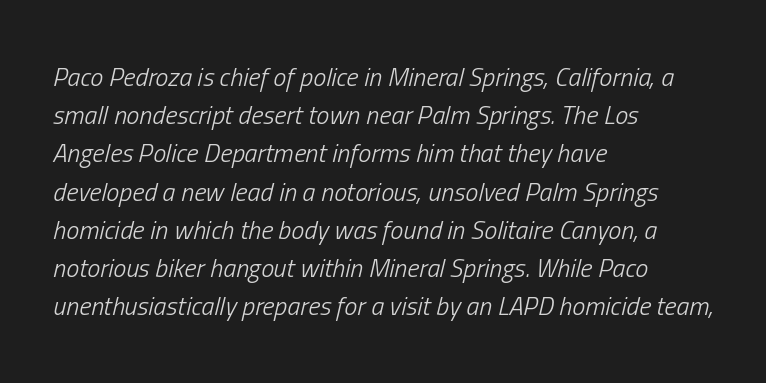
{"italic": "yes", "lean": "right", "slant_degrees": 13, "bold": "no", "underline": "no", "align": "left", "line_spacing": "normal", "line_spacing_ratio": 1.47, "letter_spacing": "normal", "letter_spacing_em": 0.0, "glyph_px": 26}
